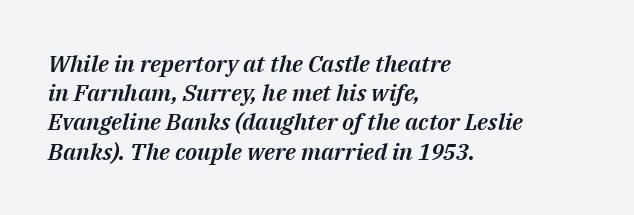
{"italic": "yes", "lean": "right", "slant_degrees": 14, "underline": "no", "align": "left", "line_spacing": "normal", "line_spacing_ratio": 1.27, "letter_spacing": "normal", "letter_spacing_em": 0.0, "glyph_px": 23}
